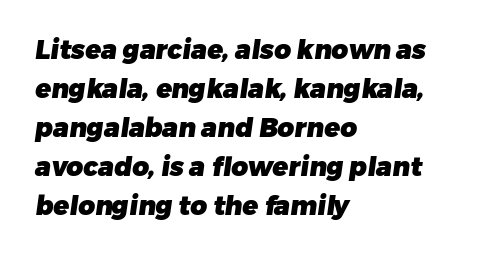
Q: Is the text bold? A: Yes.
Q: Is the text underlined? A: No.
Q: How is the paragraph aligned? A: Left-aligned.
Q: Is the spacing between letters normal or unusually wide? A: Normal.
Q: Is the spacing between lines tight, normal or loose? A: Normal.
